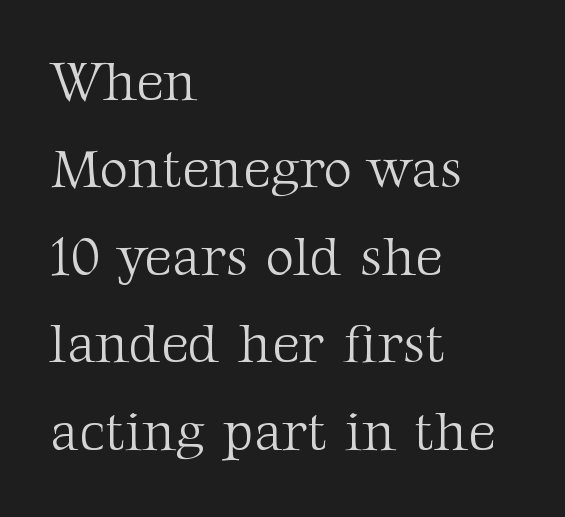
No italicization has been applied; the sample stays upright. You could call the tracking neutral — neither tight nor loose. The space beneath each line is pristine and unruled. A typesetter would call this proportional, since set widths differ per character. Small tapered or slab feet sit at the stroke ends, so this counts as serif. Leading matches the norm, producing a regular column.
